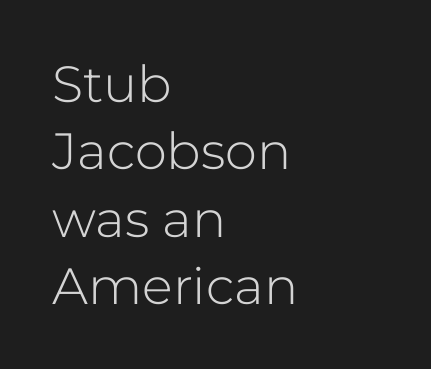
The rendering uses natural spacing where letterforms have individual widths. Decoration check: the copy has no underline. Every stem runs plumb, perpendicular to the baseline. In terms of letterspacing, this is plain default setting. Regarding serifs, this sample does without them. Honestly, the row spacing looks completely unremarkable.
